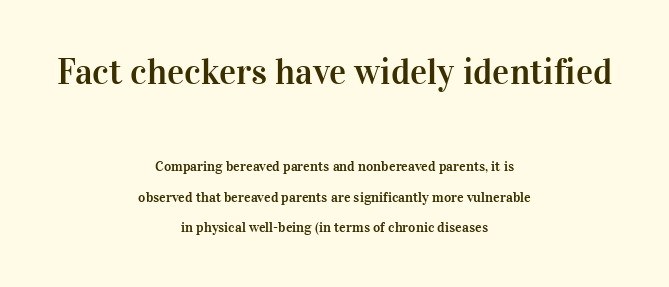
Character size in the leading block exceeds that of the trailing block. The line texture is even and compact thanks to regular tracking. Here the designer chose a conventional face with non-uniform glyph widths. This rendering features lettering with no underline. No italicization has been applied; the sample stays upright. Does the copy run flush right? No — it is centered line by line.
